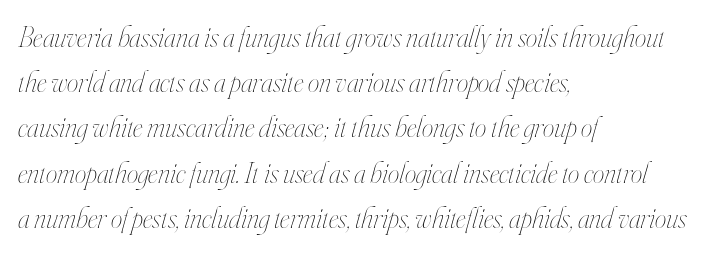
All the whitespace from short lines collects on the right. Every character sits at an angle, as italics do. The space between consecutive lines is moderate. Underline: absent. Stem width sits at or under what a default text font uses.
